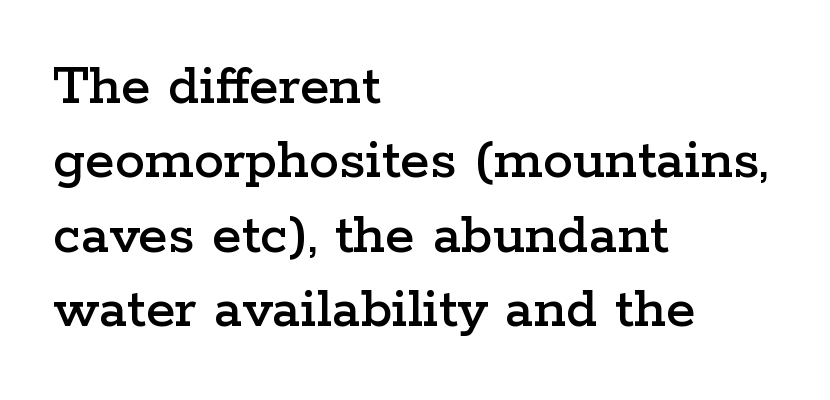
The image shows 60 px wide serif type, upright; set left-aligned, line spacing 1.24x, normal letter spacing, not underlined; low stroke contrast and a medium x-height.
